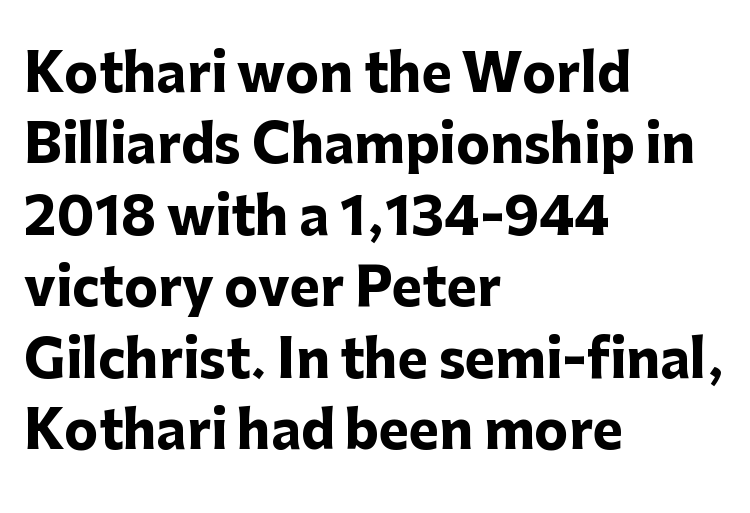
{"serif": "no", "italic": "no", "bold": "yes", "weight": "heavy", "width": "normal", "stroke_contrast": "low", "x_height": "medium", "monospaced": "no", "underline": "no", "align": "left", "line_spacing": "normal", "line_spacing_ratio": 1.4, "letter_spacing": "normal", "letter_spacing_em": 0.0, "glyph_px": 51}
